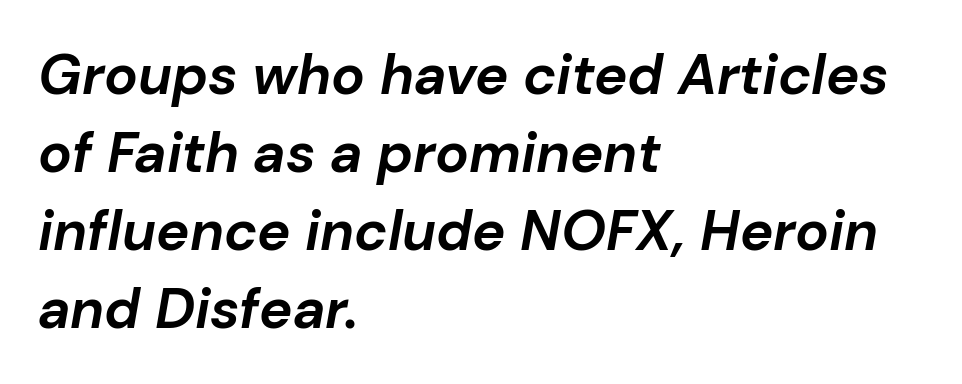
{"italic": "yes", "lean": "right", "slant_degrees": 10, "bold": "yes", "weight": "bold", "width": "normal", "stroke_contrast": "low", "x_height": "medium", "monospaced": "no", "underline": "no", "align": "left", "line_spacing": "normal", "line_spacing_ratio": 1.39, "letter_spacing": "normal", "letter_spacing_em": 0.0, "glyph_px": 56}
